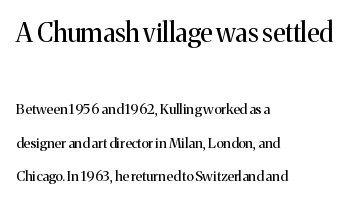
The image shows 26 px text type, upright; set left-aligned, loose line spacing (2.42x), normal letter spacing, not underlined; the first (top) block is 1.86x larger.
